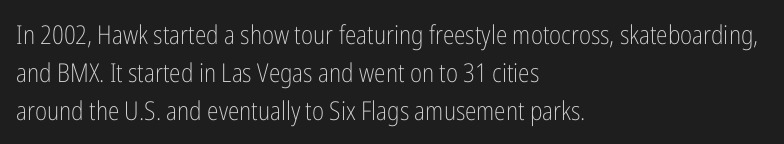
Q: Is the text bold? A: No.
Q: Is the text italic (slanted)? A: No, it is upright.
Q: Is the text underlined? A: No.
Q: How is the paragraph aligned? A: Left-aligned.
Q: Is the spacing between letters normal or unusually wide? A: Normal.
Q: Is the spacing between lines tight, normal or loose? A: Normal.
